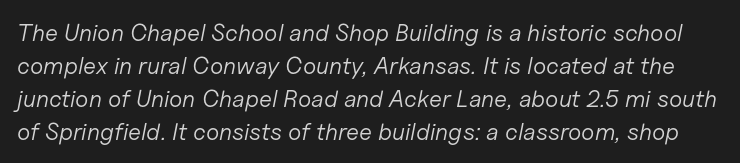
Q: Is the text bold? A: No.
Q: Is the text italic (slanted)? A: Yes, it leans right by about 11 degrees.
Q: Is the text underlined? A: No.
Q: Is the spacing between letters normal or unusually wide? A: Normal.
Q: Is the spacing between lines tight, normal or loose? A: Normal.
